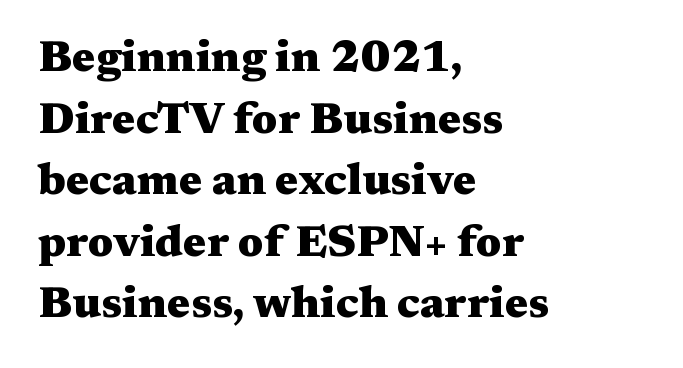
The image shows 44 px heavy, wide serif type, upright; set left-aligned, normal line spacing (1.4x), normal letter spacing, not underlined; medium stroke contrast and a medium x-height.
